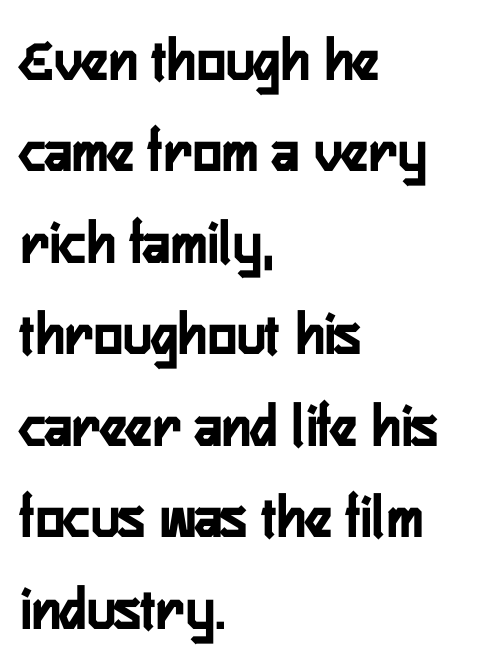
The vertical gap from one line to the next is medium. Lines of text with bare space underneath. Grotesque or geometric, the face here clearly has no serifs. Default kerning and tracking; the words read as compact shapes.
